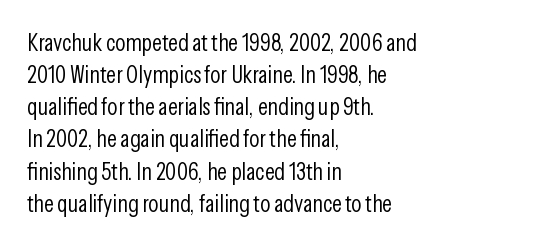
The image shows 24 px text type, upright; set left-aligned, normal line spacing (1.34x), normal letter spacing, not underlined.
